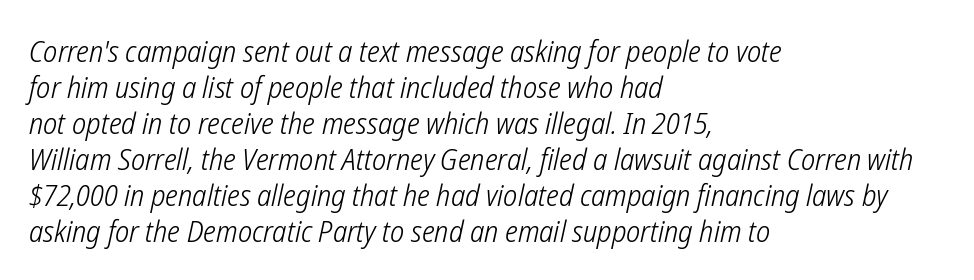
{"serif": "no", "bold": "no", "weight": "light", "width": "condensed", "stroke_contrast": "low", "x_height": "medium", "monospaced": "no", "underline": "no", "align": "left", "line_spacing_ratio": 1.2, "letter_spacing": "normal", "letter_spacing_em": 0.0, "glyph_px": 30}
